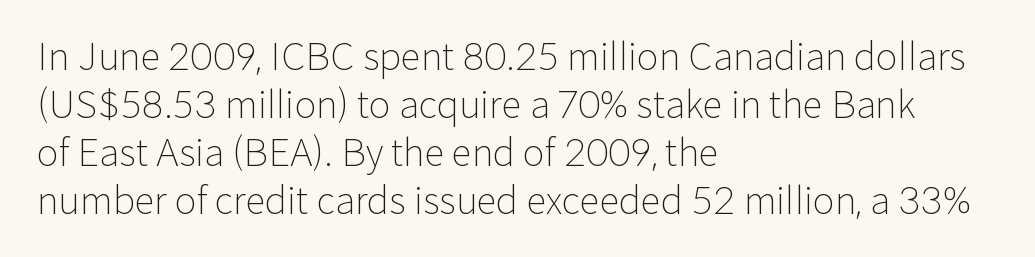
Q: Is the text bold? A: No.
Q: Is the text italic (slanted)? A: No, it is upright.
Q: Is the typeface a serif or a sans-serif typeface? A: Sans-serif.
Q: Is the text underlined? A: No.
Q: How is the paragraph aligned? A: Left-aligned.
Q: Is the spacing between letters normal or unusually wide? A: Normal.
Q: Is the spacing between lines tight, normal or loose? A: Normal.
Q: Width (condensed, normal, or wide)? A: Normal.
Q: Stroke contrast? A: Low.
Q: x-height? A: Medium.
Q: Monospaced? A: No.
